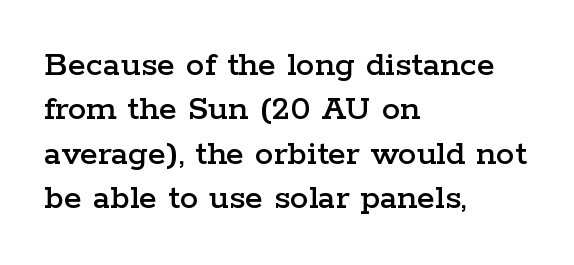
The image shows 37 px wide serif type, upright; set left-aligned, line spacing 1.2x, normal letter spacing, not underlined; low stroke contrast and a medium x-height.
